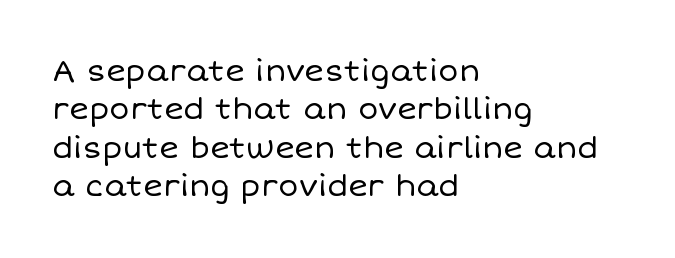
The image shows 30 px regular-weight type, upright; set left-aligned, normal line spacing (1.28x), normal letter spacing, not underlined; low stroke contrast and a large x-height.
